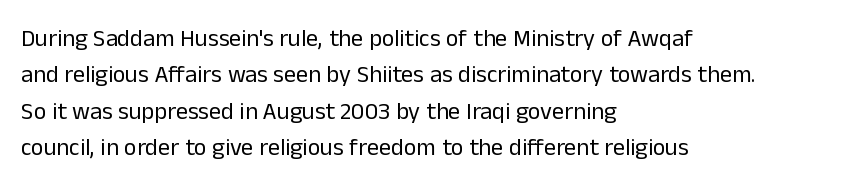
The image shows 24 px text type, upright; set left-aligned, normal line spacing (1.52x), normal letter spacing, not underlined.
